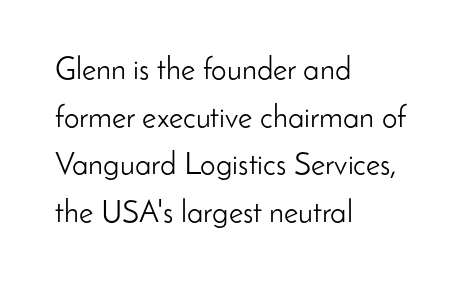
{"serif": "no", "italic": "no", "bold": "no", "weight": "light", "width": "normal", "stroke_contrast": "low", "x_height": "small", "monospaced": "no", "underline": "no", "align": "left", "line_spacing": "normal", "line_spacing_ratio": 1.54, "letter_spacing": "normal", "letter_spacing_em": 0.0, "glyph_px": 31}
